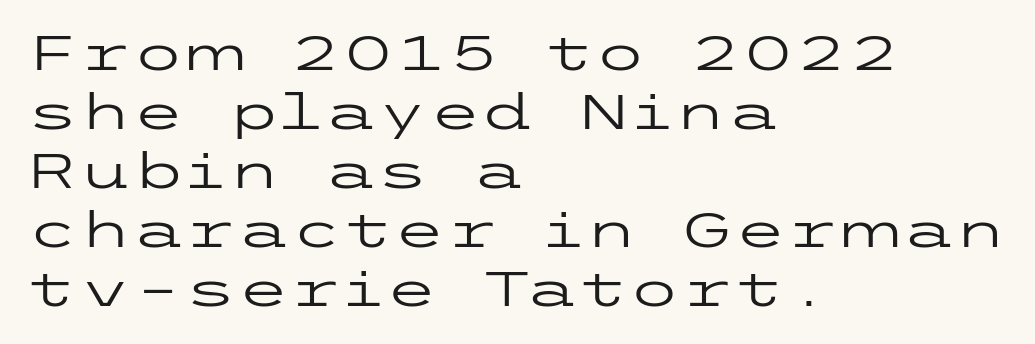
Words appear dense and cohesive because spacing is normal. Classification — sans serif. Do the letters lean? They stand straight. Ink coverage per letter is moderate at most. All the whitespace from short lines collects on the right.
